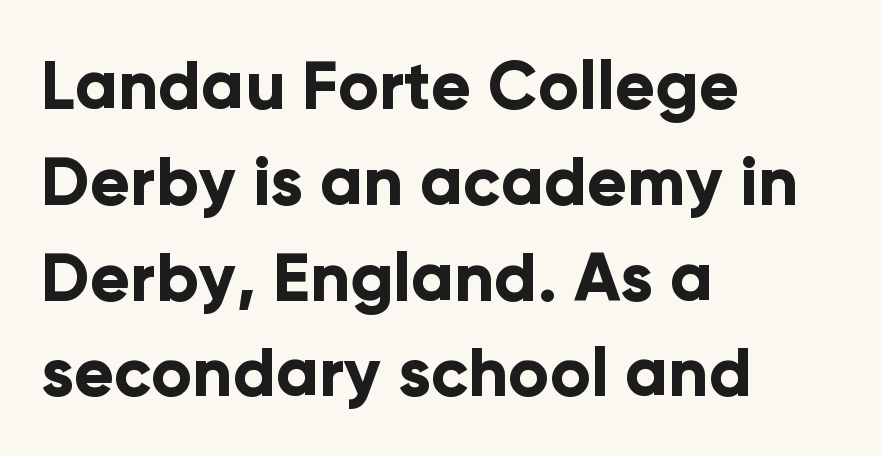
Alignment: flush left. Nobody drew a line under any word here. This is the regular roman posture of the typeface. Each glyph is drawn with heavy, bold strokes.
